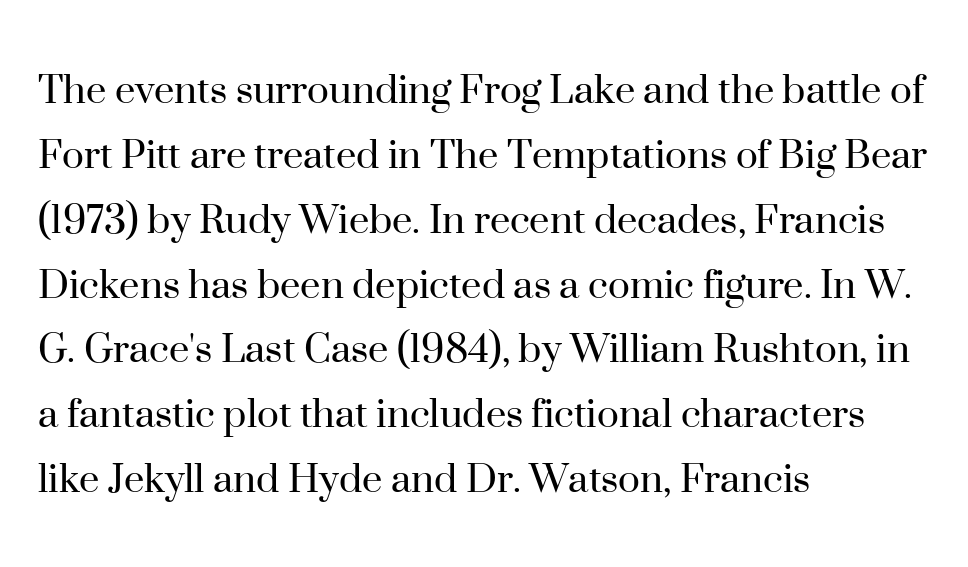
{"serif": "yes", "italic": "no", "bold": "no", "weight": "regular", "width": "normal", "stroke_contrast": "high", "x_height": "small", "monospaced": "no", "underline": "no", "align": "left", "line_spacing": "normal", "line_spacing_ratio": 1.41, "letter_spacing": "normal", "letter_spacing_em": 0.0, "glyph_px": 46}
